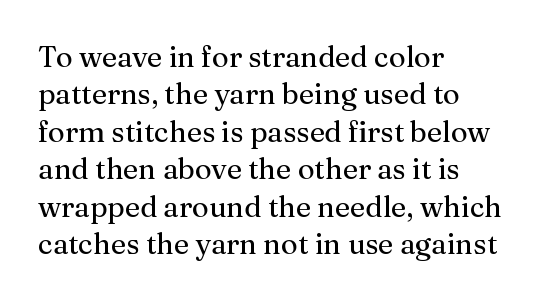
The image shows 29 px regular-weight serif type, upright; set left-aligned, normal line spacing (1.29x), normal letter spacing, not underlined; medium stroke contrast and a medium x-height.
